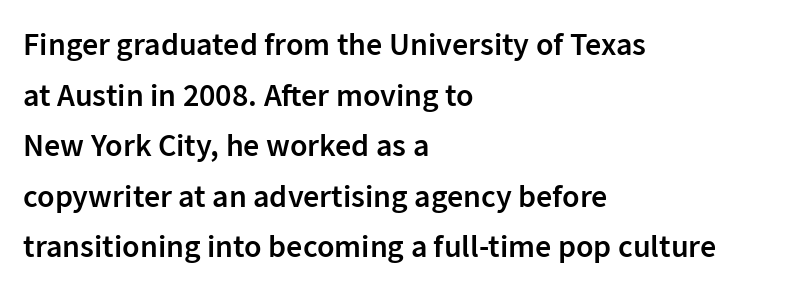
{"serif": "no", "italic": "no", "bold": "semi", "weight": "semibold", "width": "normal", "stroke_contrast": "low", "x_height": "medium", "monospaced": "no", "underline": "no", "align": "left", "line_spacing": "normal", "line_spacing_ratio": 1.58, "letter_spacing": "normal", "letter_spacing_em": 0.0, "glyph_px": 32}
